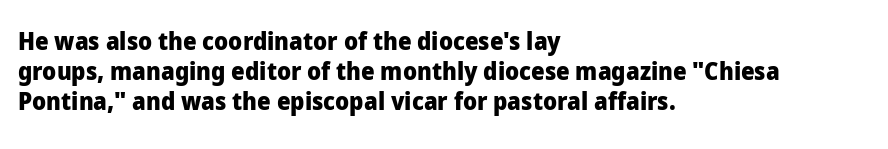
The image shows 24 px bold type, upright; set left-aligned, normal line spacing (1.25x), normal letter spacing, not underlined.
